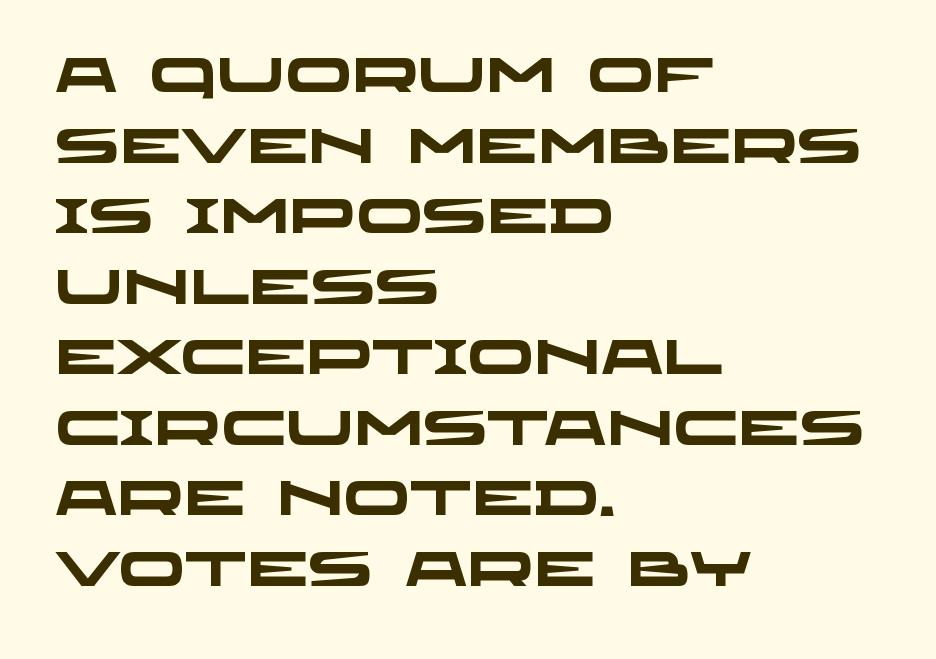
{"serif": "no", "bold": "yes", "weight": "heavy", "width": "wide", "stroke_contrast": "low", "x_height": "large", "monospaced": "no", "underline": "no", "align": "left", "line_spacing": "normal", "line_spacing_ratio": 1.44, "letter_spacing": "normal", "letter_spacing_em": 0.0, "glyph_px": 49}
